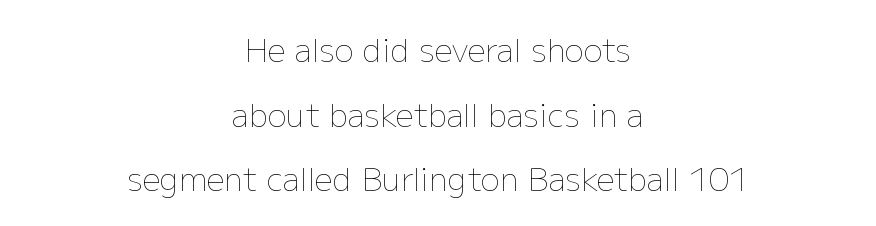
The image shows 32 px thin type, upright; set centered, loose line spacing (2.02x), normal letter spacing, not underlined; low stroke contrast and a medium x-height.
